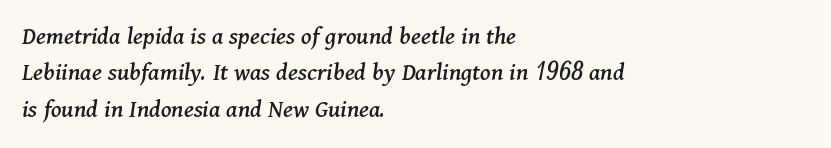
Emphasis-style slanted type is in use. These lines stack with their left ends in a neat column. Students, observe: this is what conventionally led text looks like. Short note: letters normally spaced. Has an underline been added? It has not.
